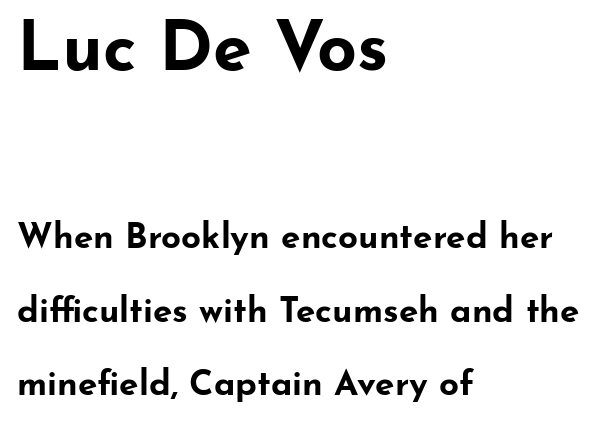
{"serif": "no", "italic": "no", "bold": "yes", "weight": "bold", "width": "wide", "stroke_contrast": "low", "x_height": "small", "monospaced": "no", "underline": "no", "align": "left", "line_spacing": "loose", "line_spacing_ratio": 2.11, "letter_spacing": "normal", "letter_spacing_em": 0.0, "larger_block": "first", "size_ratio": 2.0, "glyph_px": 70}
